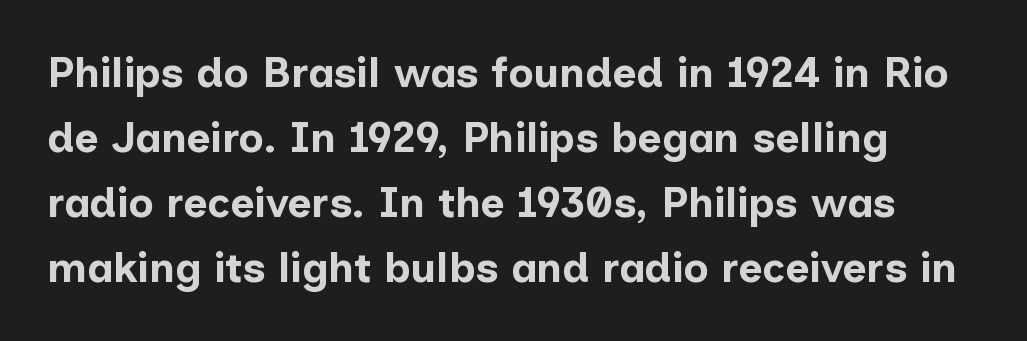
Q: Is the text bold? A: Yes.
Q: Is the text italic (slanted)? A: No, it is upright.
Q: Is the typeface a serif or a sans-serif typeface? A: Sans-serif.
Q: Is the text underlined? A: No.
Q: Is the spacing between letters normal or unusually wide? A: Normal.
Q: Is the spacing between lines tight, normal or loose? A: Normal.
Q: Width (condensed, normal, or wide)? A: Normal.
Q: Stroke contrast? A: Low.
Q: x-height? A: Medium.
Q: Monospaced? A: No.
